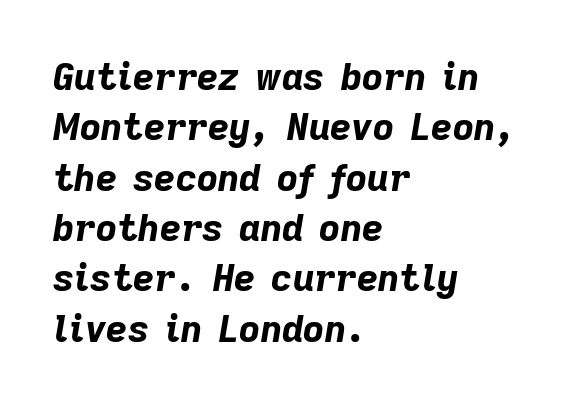
Q: Is the text bold? A: Yes.
Q: Is the text italic (slanted)? A: Yes, it leans right by about 9 degrees.
Q: Is the text underlined? A: No.
Q: How is the paragraph aligned? A: Left-aligned.
Q: Is the spacing between letters normal or unusually wide? A: Normal.
Q: Is the spacing between lines tight, normal or loose? A: Normal.
Q: Width (condensed, normal, or wide)? A: Normal.
Q: Stroke contrast? A: Low.
Q: x-height? A: Medium.
Q: Monospaced? A: No.
